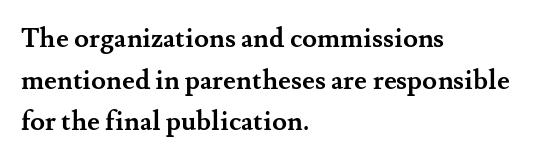
Q: Is the text bold? A: Yes.
Q: Is the text italic (slanted)? A: No, it is upright.
Q: Is the text underlined? A: No.
Q: How is the paragraph aligned? A: Left-aligned.
Q: Is the spacing between letters normal or unusually wide? A: Normal.
Q: Is the spacing between lines tight, normal or loose? A: Normal.
